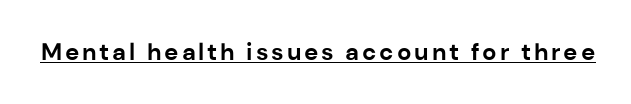
{"italic": "no", "bold": "yes", "underline": "yes", "glyph_px": 24}
